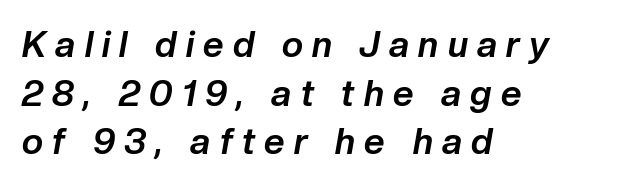
Character widths vary here, with narrow letters taking less room than wide ones. Successive baselines arrive at the customary interval. The rag falls on the right side of this text block. Decoration check: the copy has no underline. Is the letter spacing exaggerated? Yes — the characters are pushed far apart. The specimen reads as italic at a glance.
